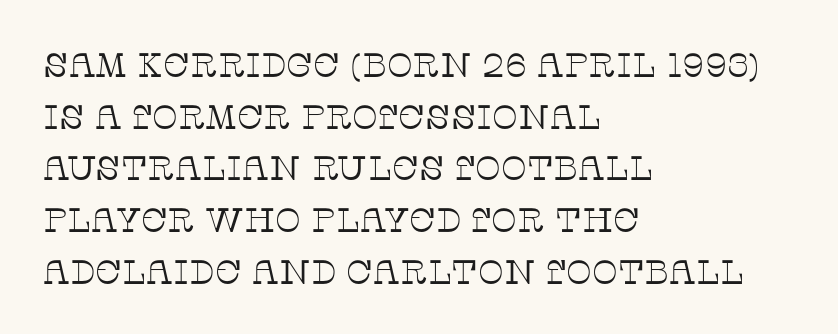
The image shows 34 px thin serif type, upright; set left-aligned, normal line spacing (1.52x), normal letter spacing, not underlined; low stroke contrast and a large x-height.
